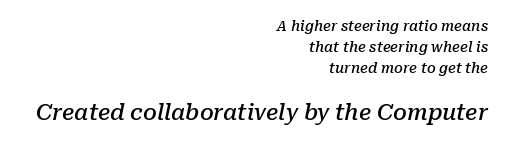
{"italic": "yes", "lean": "right", "slant_degrees": 10, "bold": "semi", "underline": "no", "align": "right", "line_spacing": "normal", "line_spacing_ratio": 1.5, "letter_spacing": "normal", "letter_spacing_em": 0.0, "larger_block": "second", "size_ratio": 1.57, "glyph_px": 22}
